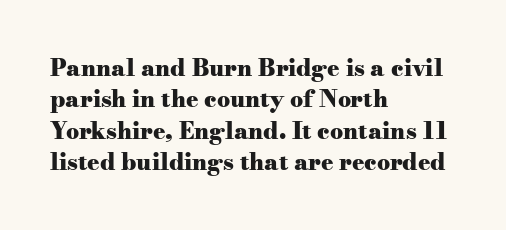
{"italic": "no", "bold": "yes", "underline": "no", "align": "left", "line_spacing": "normal", "line_spacing_ratio": 1.36, "letter_spacing": "normal", "letter_spacing_em": 0.0, "glyph_px": 23}
